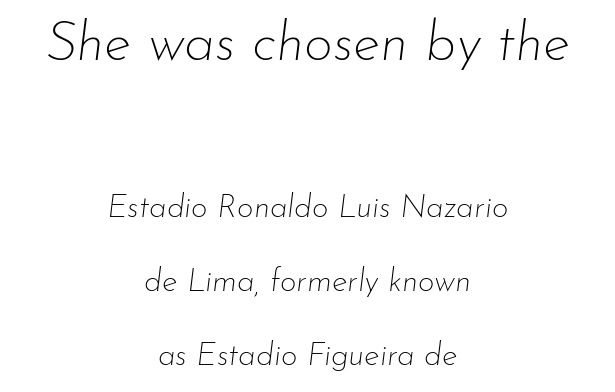
The image shows 56 px thin type, italic (leaning right); set centered, loose line spacing (2.32x), normal letter spacing, not underlined; the first (top) block is 1.75x larger; low stroke contrast and a small x-height.
